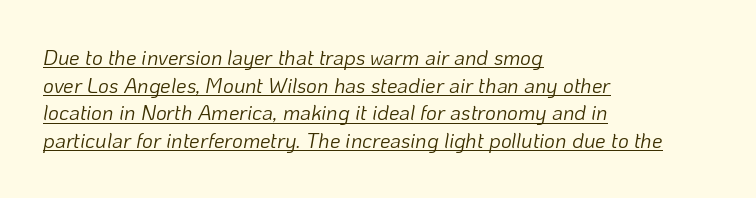
The image shows 21 px text type, italic (leaning right); set left-aligned, normal line spacing (1.32x), normal letter spacing, underlined.
